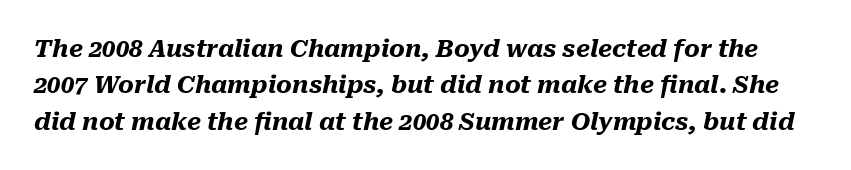
A typesetter would call this zero additional tracking. You'd pick this weight for a headline — it's a proper bold. Leading: standard. These lines were composed using italics. Honestly, there is no underline to notice here at all.
